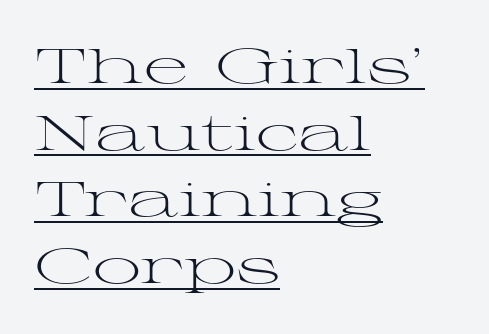
{"serif": "yes", "italic": "no", "bold": "no", "weight": "light", "width": "wide", "stroke_contrast": "medium", "x_height": "medium", "monospaced": "no", "underline": "yes", "align": "left", "line_spacing": "normal", "line_spacing_ratio": 1.39, "letter_spacing": "normal", "letter_spacing_em": 0.0, "glyph_px": 48}
